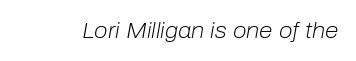
Descenders hang freely into open space. The axis of the letterforms is tilted away from vertical. Observe the ordinary spacing: letters are neighbours, not strangers. These glyphs show unthickened strokes, regular width or finer.
